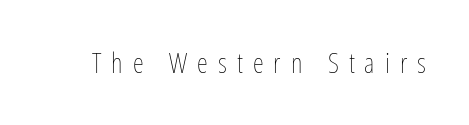
The image shows 28 px thin, condensed type, upright; set unusually wide letter spacing (+0.36 em), not underlined; low stroke contrast and a medium x-height.
